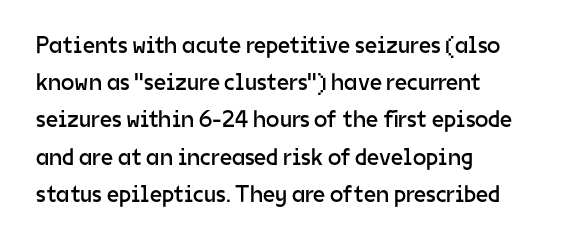
Q: Is the text bold? A: No.
Q: Is the text italic (slanted)? A: No, it is upright.
Q: Is the text underlined? A: No.
Q: How is the paragraph aligned? A: Left-aligned.
Q: Is the spacing between letters normal or unusually wide? A: Normal.
Q: Is the spacing between lines tight, normal or loose? A: Normal.
